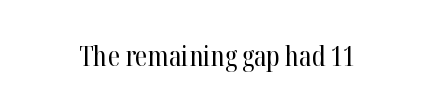
{"serif": "yes", "italic": "no", "bold": "no", "weight": "regular", "width": "condensed", "stroke_contrast": "high", "x_height": "medium", "monospaced": "no", "underline": "no", "letter_spacing": "normal", "letter_spacing_em": 0.0, "glyph_px": 28}
